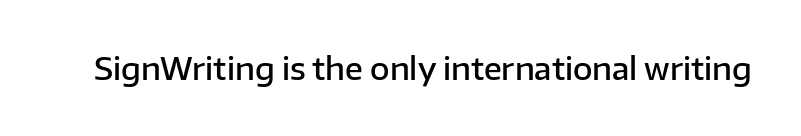
Q: Is the text bold? A: Semi-bold.
Q: Is the text italic (slanted)? A: No, it is upright.
Q: Is the typeface a serif or a sans-serif typeface? A: Sans-serif.
Q: Is the text underlined? A: No.
Q: Is the spacing between letters normal or unusually wide? A: Normal.
Q: Width (condensed, normal, or wide)? A: Normal.
Q: Stroke contrast? A: Low.
Q: x-height? A: Medium.
Q: Monospaced? A: No.
